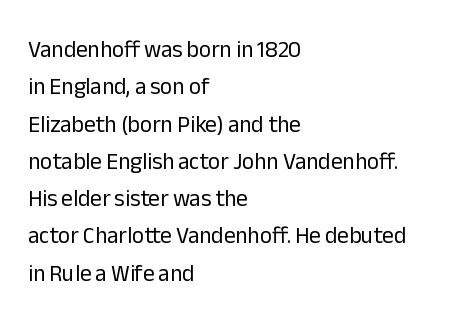
{"italic": "no", "bold": "no", "underline": "no", "align": "left", "line_spacing": "normal", "line_spacing_ratio": 1.62, "letter_spacing": "normal", "letter_spacing_em": 0.0, "glyph_px": 23}
